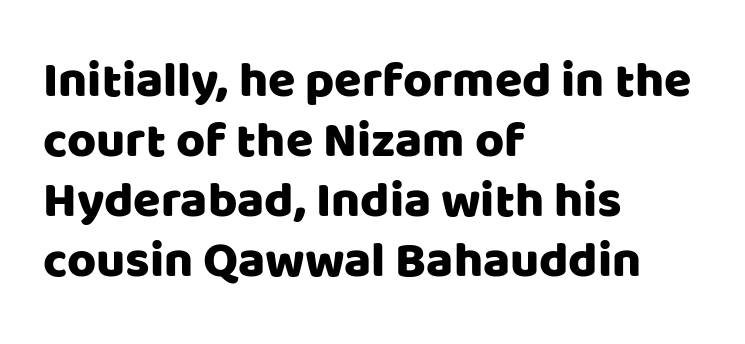
Type without underlining. Inter-character spacing is left at the font's built-in metrics. Italic? Not at all — the glyphs are vertical. The typesetter chose a ragged-right arrangement here. I'd call this a sans setting — the letters go barefoot. A typesetter would call this proportional, since set widths differ per character.
